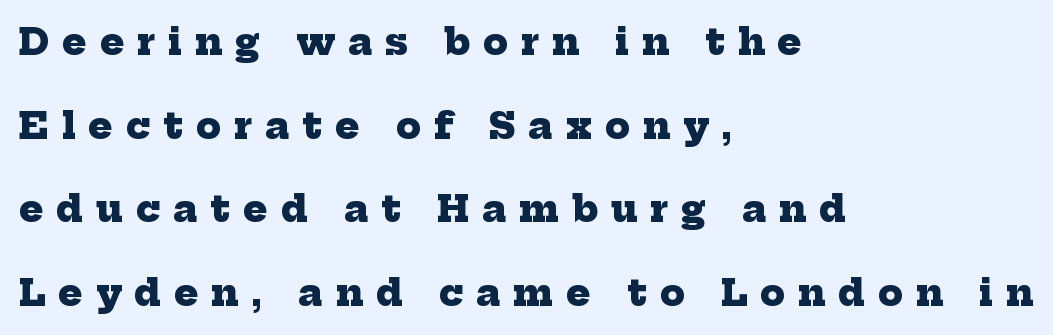
{"serif": "yes", "bold": "yes", "weight": "heavy", "width": "normal", "stroke_contrast": "low", "x_height": "medium", "monospaced": "no", "underline": "no", "align": "left", "line_spacing": "loose", "line_spacing_ratio": 2.32, "letter_spacing": "wide", "letter_spacing_em": 0.36, "glyph_px": 36}
